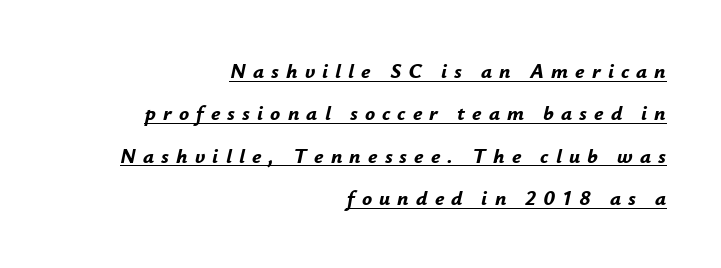
{"italic": "yes", "lean": "right", "slant_degrees": 12, "bold": "yes", "underline": "yes", "align": "right", "line_spacing": "loose", "line_spacing_ratio": 2.02, "letter_spacing": "wide", "letter_spacing_em": 0.34, "glyph_px": 21}
